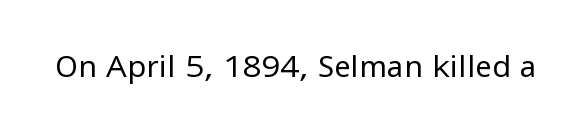
{"serif": "no", "italic": "no", "bold": "no", "weight": "regular", "width": "normal", "stroke_contrast": "low", "x_height": "medium", "monospaced": "no", "underline": "no", "letter_spacing": "normal", "letter_spacing_em": 0.0, "glyph_px": 30}
